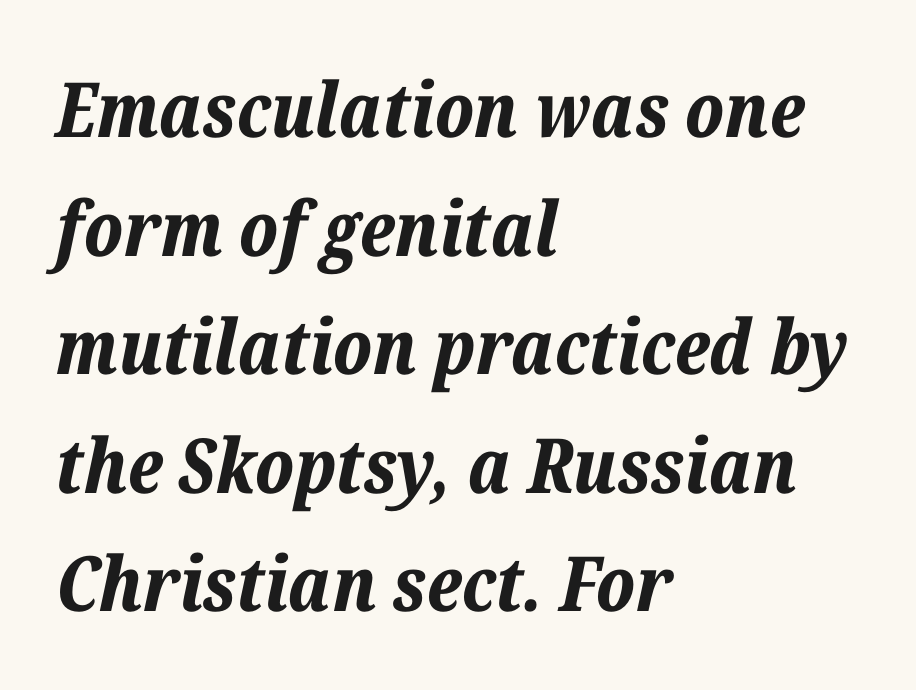
Q: Is the text bold? A: Yes.
Q: Is the text italic (slanted)? A: Yes, it leans right by about 12 degrees.
Q: Is the text underlined? A: No.
Q: How is the paragraph aligned? A: Left-aligned.
Q: Is the spacing between letters normal or unusually wide? A: Normal.
Q: Is the spacing between lines tight, normal or loose? A: Normal.
Q: Width (condensed, normal, or wide)? A: Normal.
Q: Stroke contrast? A: Low.
Q: x-height? A: Medium.
Q: Monospaced? A: No.
